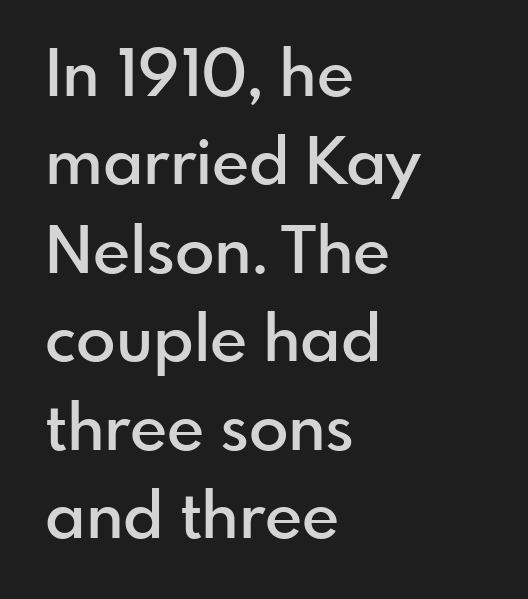
The type is set solid horizontally, with unmodified tracking. The type sits square on the baseline with zero lean. How would I describe the line gaps? Plain and ordinary. Summary of weight: moderately heavy, a semibold. Any mark beneath the type? The region is blank.
